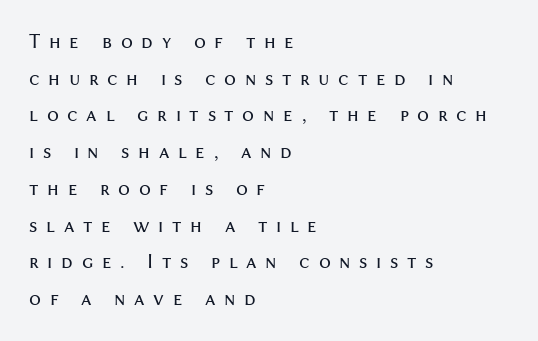
{"italic": "no", "bold": "no", "underline": "no", "align": "left", "line_spacing_ratio": 1.75, "letter_spacing": "wide", "letter_spacing_em": 0.41, "glyph_px": 21}
